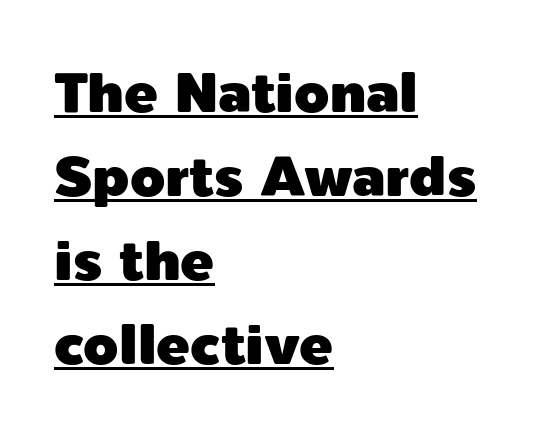
There is no visible air inserted between adjacent glyphs. A typesetter would mark this as roman, not italic. Typeset ragged right — the left edge is the straight one. Each letter keeps its own natural width here, so spacing adapts to shape. The rendering shows plain stroke endings on the letterforms — a sans-serif design.
